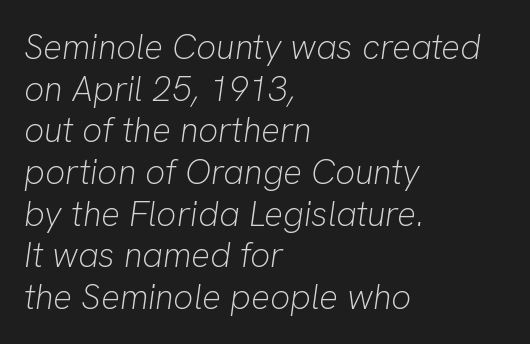
The image shows 35 px light type, italic (leaning right); set left-aligned, line spacing 1.19x, normal letter spacing, not underlined; low stroke contrast and a medium x-height.
